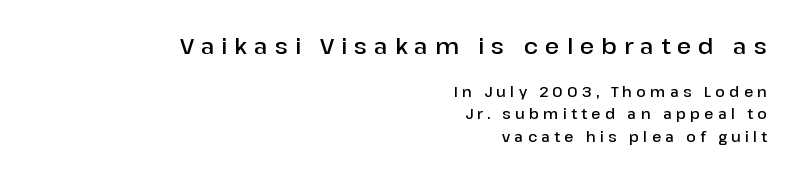
The image shows 22 px text type, upright; set right-aligned, normal line spacing (1.58x), unusually wide letter spacing (+0.31 em), not underlined; the first (top) block is 1.57x larger.
